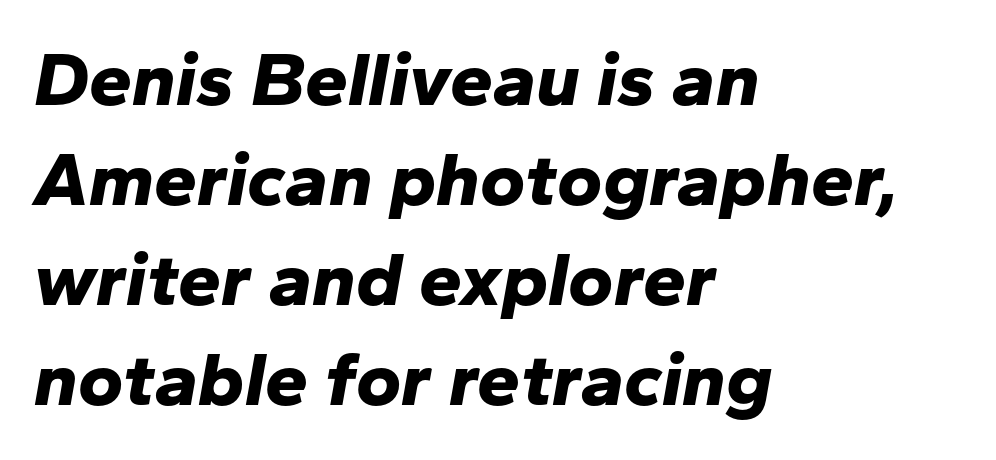
{"italic": "yes", "lean": "right", "slant_degrees": 10, "bold": "yes", "weight": "bold", "width": "normal", "stroke_contrast": "low", "x_height": "medium", "monospaced": "no", "underline": "no", "align": "left", "line_spacing": "normal", "line_spacing_ratio": 1.3, "letter_spacing": "normal", "letter_spacing_em": 0.0, "glyph_px": 77}
